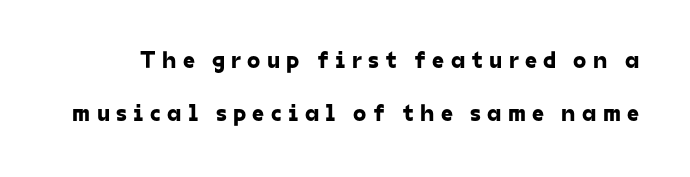
{"underline": "no", "line_spacing": "loose", "line_spacing_ratio": 2.19, "letter_spacing": "wide", "letter_spacing_em": 0.26, "glyph_px": 24}
